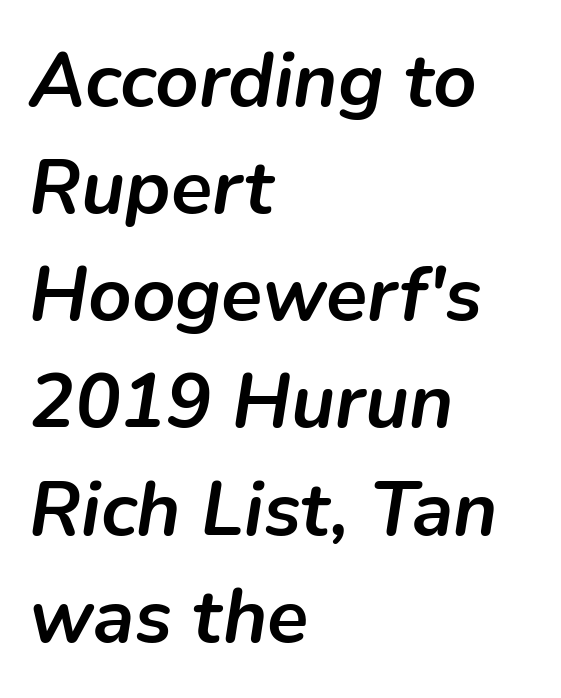
{"italic": "yes", "lean": "right", "slant_degrees": 9, "bold": "yes", "weight": "semibold", "width": "normal", "stroke_contrast": "low", "x_height": "medium", "monospaced": "no", "underline": "no", "align": "left", "line_spacing": "normal", "line_spacing_ratio": 1.41, "letter_spacing": "normal", "letter_spacing_em": 0.0, "glyph_px": 76}
